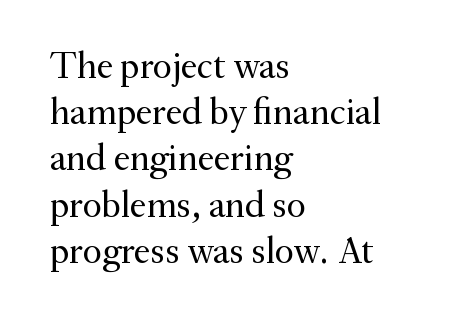
{"serif": "yes", "italic": "no", "bold": "no", "weight": "regular", "width": "normal", "stroke_contrast": "medium", "x_height": "small", "monospaced": "no", "underline": "no", "align": "left", "line_spacing": "normal", "line_spacing_ratio": 1.25, "letter_spacing": "normal", "letter_spacing_em": 0.0, "glyph_px": 37}
